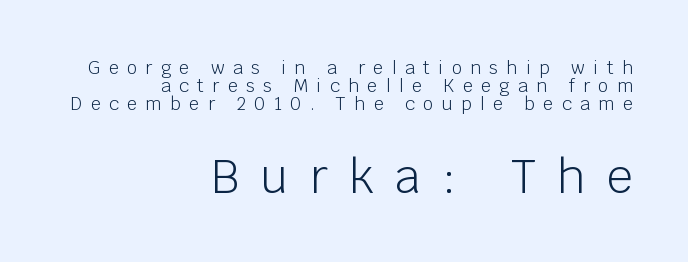
Q: Is the text bold? A: No.
Q: Is the text italic (slanted)? A: No, it is upright.
Q: Is the typeface a serif or a sans-serif typeface? A: Sans-serif.
Q: Is the text underlined? A: No.
Q: How is the paragraph aligned? A: Right-aligned.
Q: Is the spacing between letters normal or unusually wide? A: Unusually wide.
Q: Is the spacing between lines tight, normal or loose? A: Tight.
Q: Which block of text is set in a larger size, the first (top) or the second (bottom)? A: The second (bottom) one.
Q: Width (condensed, normal, or wide)? A: Normal.
Q: Stroke contrast? A: Low.
Q: x-height? A: Large.
Q: Monospaced? A: No.
